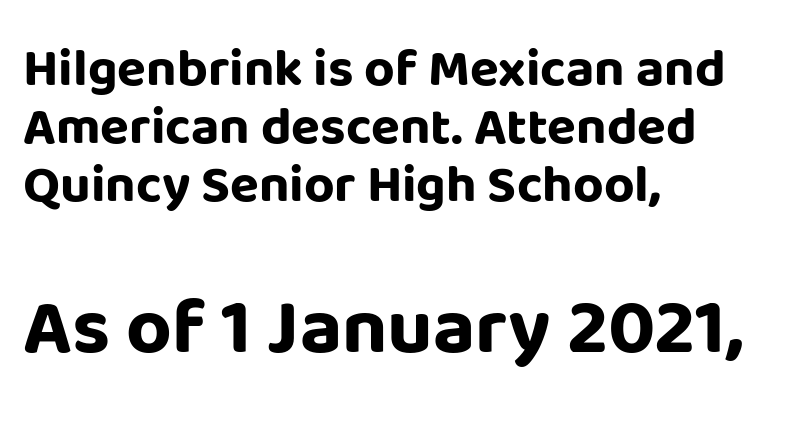
The image shows 79 px bold sans-serif type, upright; set left-aligned, tight line spacing (1.09x), normal letter spacing, not underlined; the second (bottom) block is 1.49x larger; low stroke contrast and a large x-height.
